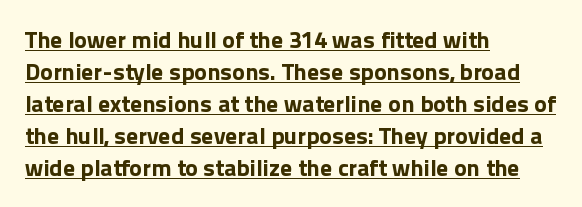
A roman cut, with each character standing at attention. Short note: letters normally spaced. A continuous stroke trails under the words, as in a hyperlink. Thick stems and heavy bowls — unmistakably bold. Line spacing here is normal. The passage is arranged the way most books set body copy — flush left.
